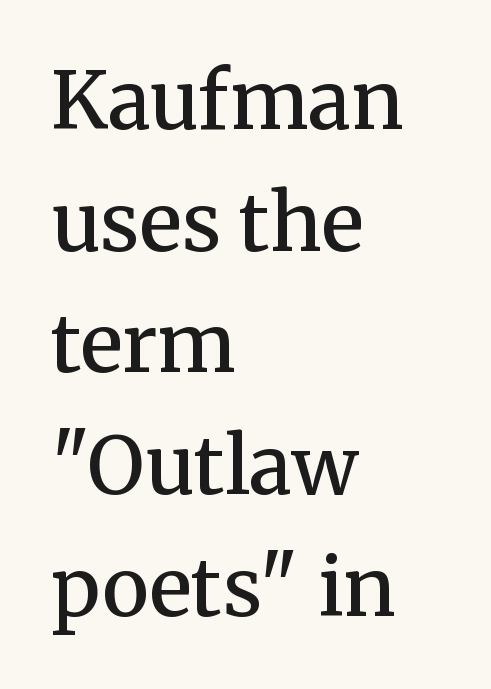
{"serif": "yes", "italic": "no", "bold": "semi", "weight": "semibold", "width": "normal", "stroke_contrast": "medium", "x_height": "medium", "monospaced": "no", "underline": "no", "align": "left", "line_spacing": "normal", "line_spacing_ratio": 1.54, "letter_spacing": "normal", "letter_spacing_em": 0.0, "glyph_px": 79}
